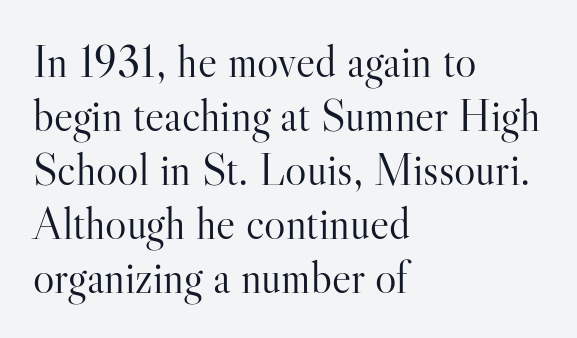
Spacing verdict: proportional, widths tailored to each character. The font family rendered here belongs to the serif group. The strip under each line holds only bare page. Short and long lines alike share a common starting point at left. This sample uses an upright cut, with every glyph sitting square on the baseline.
